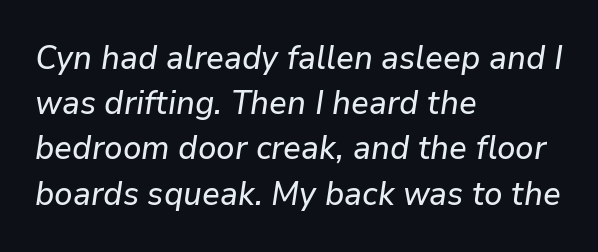
Varying glyph widths throughout — classic text-font behaviour. No extra tracking has been applied to these lines. In terms of leading, this rendering sits right in the middle. The setting favours the left margin, as ordinary paragraphs usually do. Every character sits at an angle, as italics do.
